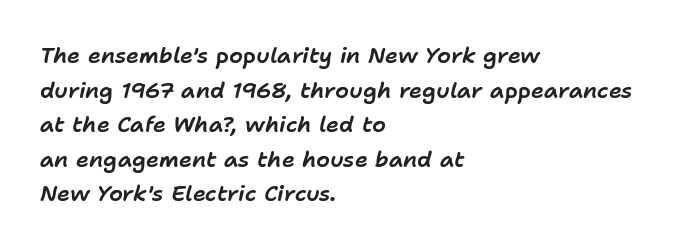
The lines in this sample share a left origin and differ only in where they stop. The baseline area is clear. The block of text has a typical density, with ordinary space between rows. Compared with typical body copy, the letter spacing here is the same. This sample uses an oblique cut, with every glyph tilted off the vertical.
